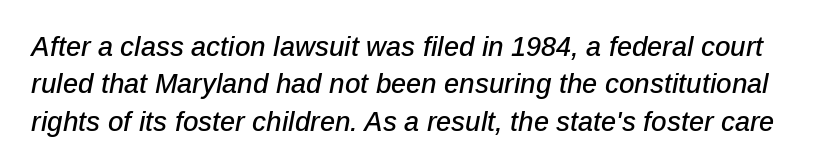
The image shows 27 px text type, italic (leaning right); set normal line spacing (1.38x), normal letter spacing, not underlined.
